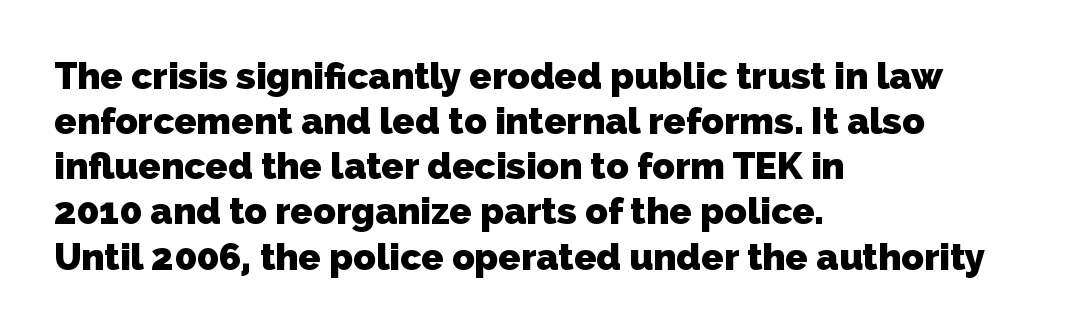
Q: Is the text bold? A: Yes.
Q: Is the typeface a serif or a sans-serif typeface? A: Sans-serif.
Q: Is the text underlined? A: No.
Q: How is the paragraph aligned? A: Left-aligned.
Q: Is the spacing between letters normal or unusually wide? A: Normal.
Q: Width (condensed, normal, or wide)? A: Normal.
Q: Stroke contrast? A: Low.
Q: x-height? A: Medium.
Q: Monospaced? A: No.
